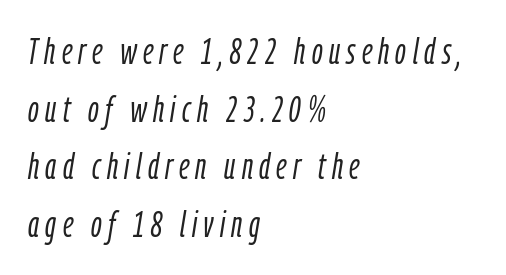
Q: Is the text bold? A: No.
Q: Is the text italic (slanted)? A: Yes, it leans right by about 9 degrees.
Q: Is the text underlined? A: No.
Q: How is the paragraph aligned? A: Left-aligned.
Q: Is the spacing between lines tight, normal or loose? A: Normal.
Q: Width (condensed, normal, or wide)? A: Condensed.
Q: Stroke contrast? A: Low.
Q: x-height? A: Medium.
Q: Monospaced? A: No.
